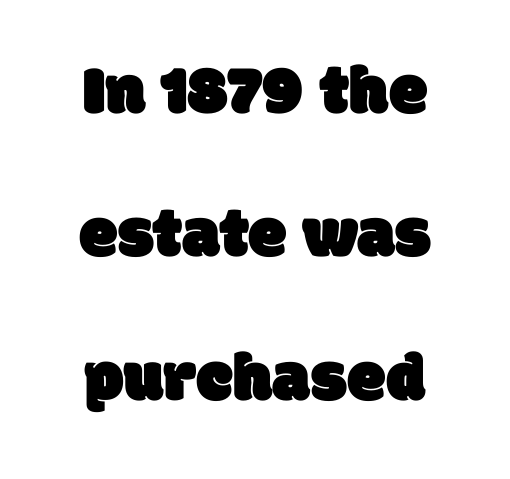
The image shows 70 px sans-serif type; set centered, loose line spacing (2.05x), normal letter spacing, not underlined; low stroke contrast and a large x-height.
